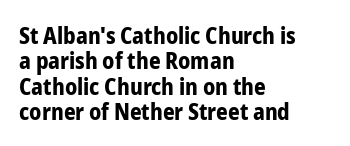
Q: Is the text bold? A: Yes.
Q: Is the text italic (slanted)? A: No, it is upright.
Q: Is the text underlined? A: No.
Q: How is the paragraph aligned? A: Left-aligned.
Q: Is the spacing between letters normal or unusually wide? A: Normal.
Q: Is the spacing between lines tight, normal or loose? A: Tight.
